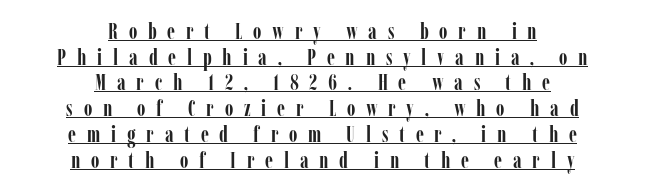
The rendering uses a bold face; every stroke is thick and dark. Quick note: underline on. Posture: straight, roman, zero tilt. Caption: expanded tracking, letters set apart. The lines are quadded center.
